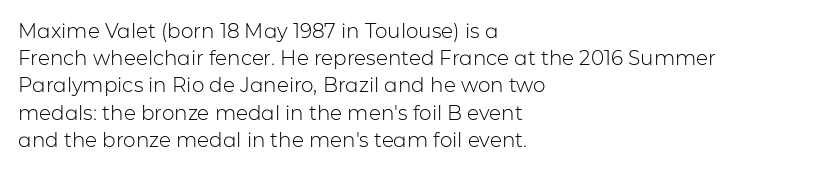
The text block is weighted toward the left margin, trailing off unevenly rightward. Summary of vertical rhythm: regular, with standard interline spacing. Spacing between characters is what you'd get straight out of the box. The letterforms sit at book weight or below.
